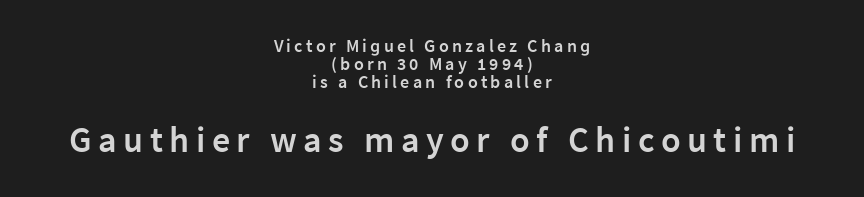
The image shows 36 px semibold sans-serif type, upright; set centered, tight line spacing (0.99x), not underlined; the second (bottom) block is 2.0x larger; low stroke contrast and a medium x-height.
